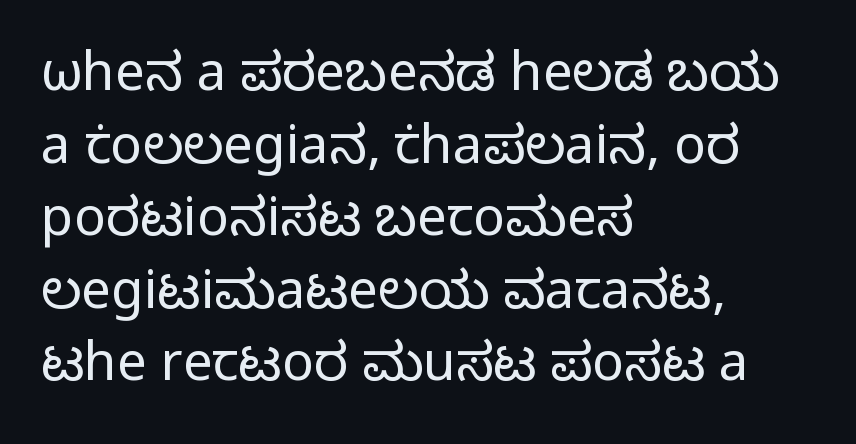
{"serif": "no", "italic": "no", "bold": "no", "weight": "regular", "width": "normal", "stroke_contrast": "low", "x_height": "medium", "monospaced": "no", "underline": "no", "align": "left", "line_spacing": "normal", "line_spacing_ratio": 1.37, "letter_spacing": "normal", "letter_spacing_em": 0.0, "glyph_px": 53}
